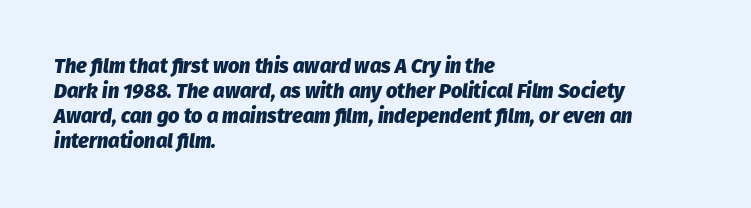
The image shows 20 px bold type, italic (leaning right); set left-aligned, normal line spacing (1.25x), normal letter spacing, not underlined.
